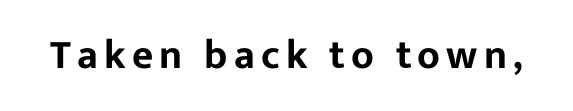
{"serif": "no", "italic": "no", "width": "normal", "stroke_contrast": "low", "x_height": "medium", "monospaced": "no", "underline": "no", "glyph_px": 41}
